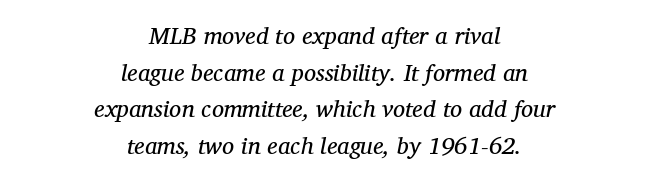
{"italic": "yes", "lean": "right", "slant_degrees": 12, "bold": "no", "underline": "no", "align": "center", "line_spacing": "normal", "line_spacing_ratio": 1.53, "letter_spacing": "normal", "letter_spacing_em": 0.0, "glyph_px": 24}
